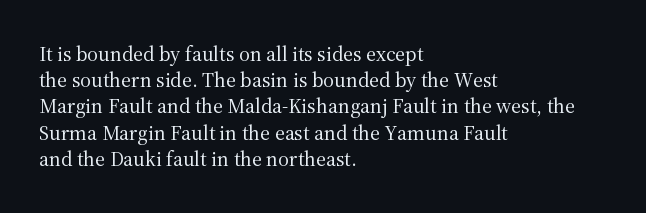
{"italic": "no", "bold": "no", "underline": "no", "align": "left", "line_spacing": "normal", "line_spacing_ratio": 1.25, "letter_spacing": "normal", "letter_spacing_em": 0.0, "glyph_px": 21}
